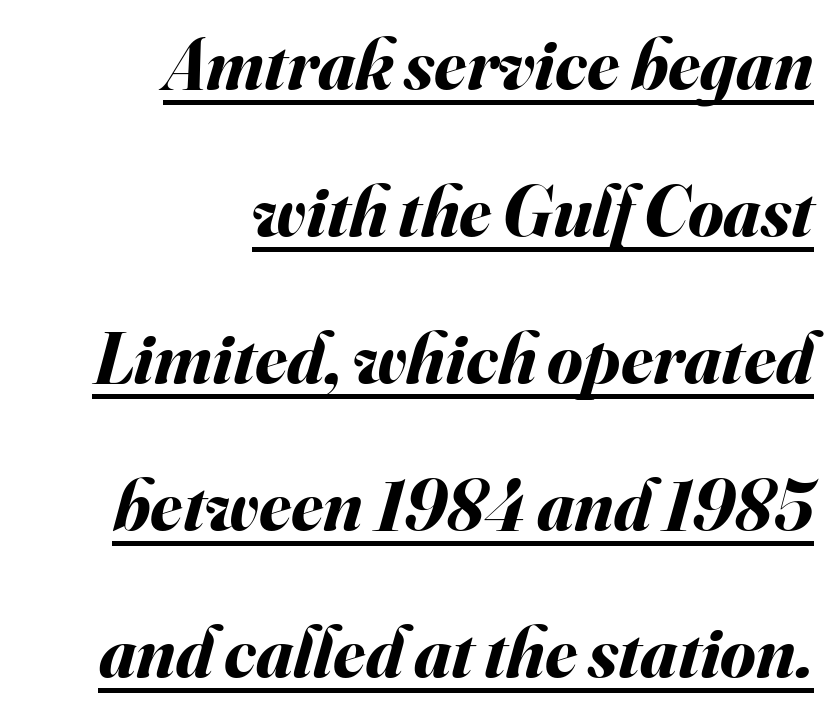
Q: Is the text bold? A: Yes.
Q: Is the text italic (slanted)? A: Yes, it leans right by about 16 degrees.
Q: Is the text underlined? A: Yes.
Q: How is the paragraph aligned? A: Right-aligned.
Q: Is the spacing between letters normal or unusually wide? A: Normal.
Q: Is the spacing between lines tight, normal or loose? A: Loose.
Q: Width (condensed, normal, or wide)? A: Normal.
Q: Stroke contrast? A: Medium.
Q: x-height? A: Small.
Q: Monospaced? A: No.
